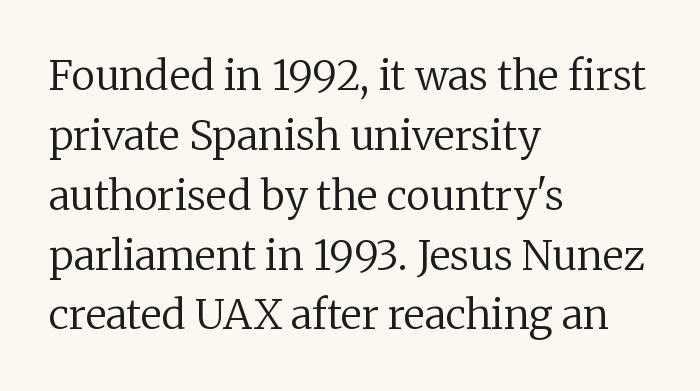
Q: Is the text bold? A: No.
Q: Is the text italic (slanted)? A: No, it is upright.
Q: Is the typeface a serif or a sans-serif typeface? A: Serif.
Q: Is the text underlined? A: No.
Q: How is the paragraph aligned? A: Left-aligned.
Q: Is the spacing between letters normal or unusually wide? A: Normal.
Q: Is the spacing between lines tight, normal or loose? A: Normal.
Q: Width (condensed, normal, or wide)? A: Normal.
Q: Stroke contrast? A: Low.
Q: x-height? A: Medium.
Q: Monospaced? A: No.
